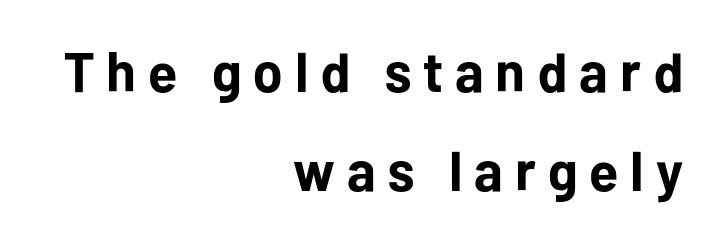
Q: Is the text bold? A: Yes.
Q: Is the text italic (slanted)? A: No, it is upright.
Q: Is the typeface a serif or a sans-serif typeface? A: Sans-serif.
Q: Is the text underlined? A: No.
Q: How is the paragraph aligned? A: Right-aligned.
Q: Is the spacing between letters normal or unusually wide? A: Unusually wide.
Q: Width (condensed, normal, or wide)? A: Normal.
Q: Stroke contrast? A: Low.
Q: x-height? A: Medium.
Q: Monospaced? A: No.
